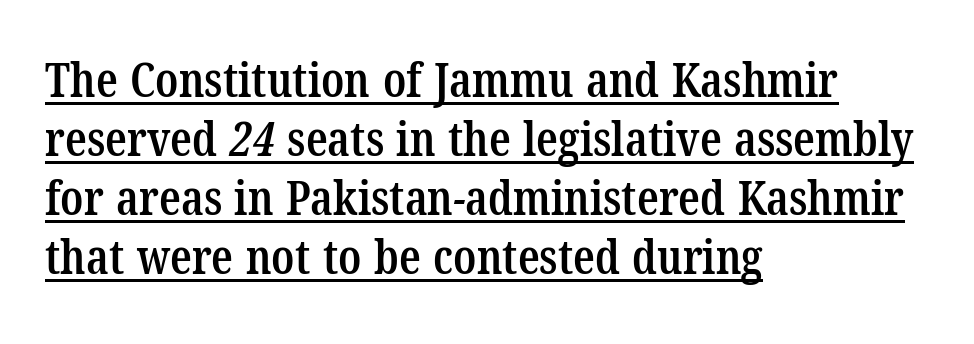
The image shows 48 px semibold, condensed serif type; set left-aligned, line spacing 1.23x, normal letter spacing, underlined; low stroke contrast and a medium x-height.
